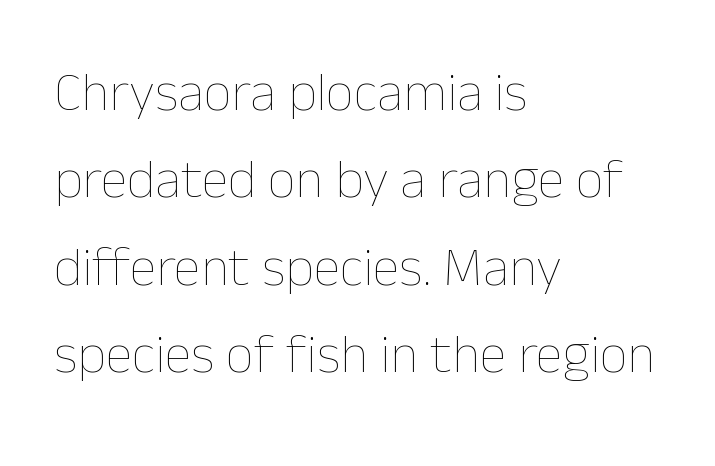
Q: Is the text bold? A: No.
Q: Is the text italic (slanted)? A: No, it is upright.
Q: Is the text underlined? A: No.
Q: How is the paragraph aligned? A: Left-aligned.
Q: Is the spacing between letters normal or unusually wide? A: Normal.
Q: Is the spacing between lines tight, normal or loose? A: Normal.
Q: Width (condensed, normal, or wide)? A: Normal.
Q: Stroke contrast? A: Low.
Q: x-height? A: Medium.
Q: Monospaced? A: No.
